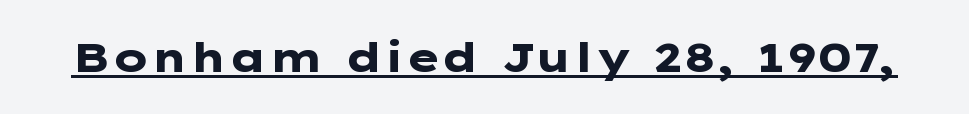
Q: Is the text bold? A: Yes.
Q: Is the text italic (slanted)? A: No, it is upright.
Q: Is the typeface a serif or a sans-serif typeface? A: Sans-serif.
Q: Is the text underlined? A: Yes.
Q: Is the spacing between letters normal or unusually wide? A: Normal.
Q: Width (condensed, normal, or wide)? A: Wide.
Q: Stroke contrast? A: Low.
Q: x-height? A: Medium.
